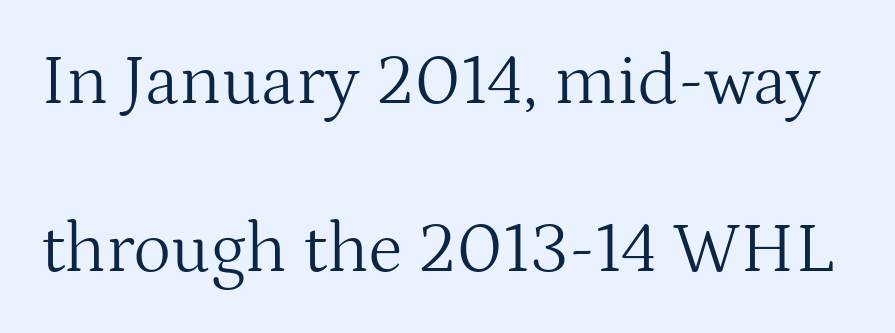
Q: Is the text bold? A: No.
Q: Is the text italic (slanted)? A: No, it is upright.
Q: Is the typeface a serif or a sans-serif typeface? A: Serif.
Q: Is the text underlined? A: No.
Q: Is the spacing between letters normal or unusually wide? A: Normal.
Q: Is the spacing between lines tight, normal or loose? A: Loose.
Q: Width (condensed, normal, or wide)? A: Normal.
Q: Stroke contrast? A: Medium.
Q: x-height? A: Medium.
Q: Monospaced? A: No.
